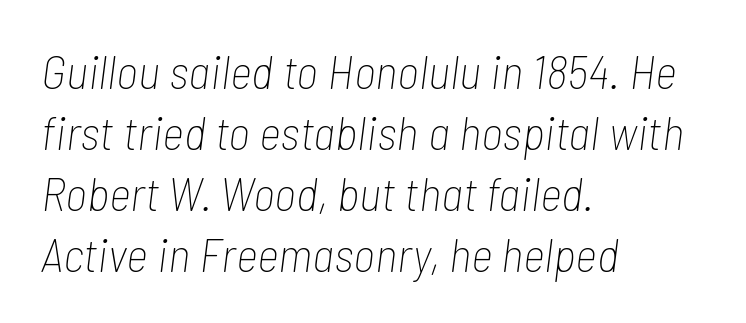
Proportional: the letters do not fall into vertical columns. The line-height multiplier appears to be the usual default. Where is the straight margin? On the left. The passage shown is not underscored anywhere.
